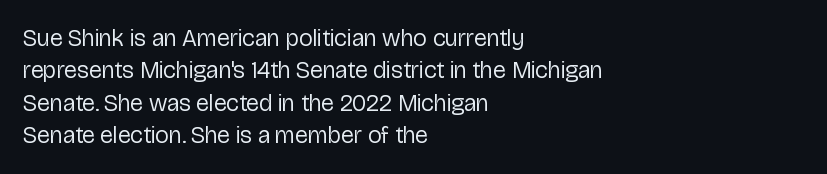
Q: Is the text bold? A: No.
Q: Is the text italic (slanted)? A: No, it is upright.
Q: Is the text underlined? A: No.
Q: How is the paragraph aligned? A: Left-aligned.
Q: Is the spacing between letters normal or unusually wide? A: Normal.
Q: Is the spacing between lines tight, normal or loose? A: Normal.
